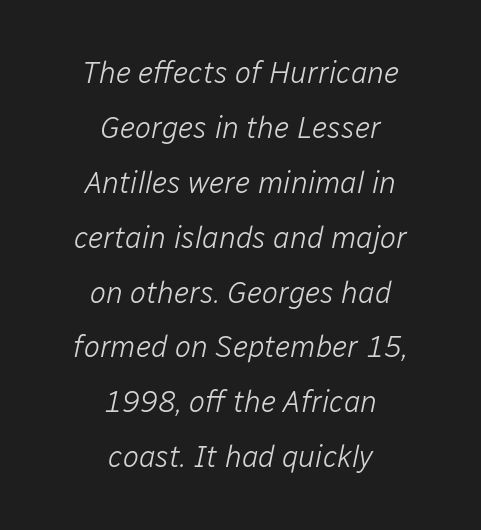
The image shows 30 px light type, italic (leaning right); set centered, line spacing 1.83x, normal letter spacing, not underlined; low stroke contrast and a medium x-height.
